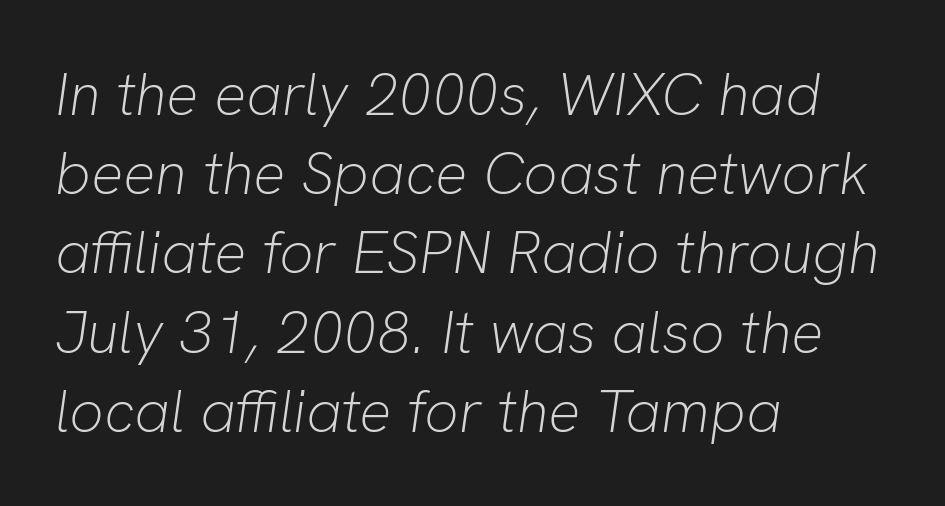
{"italic": "yes", "lean": "right", "slant_degrees": 8, "bold": "no", "weight": "light", "width": "normal", "stroke_contrast": "low", "x_height": "medium", "monospaced": "no", "underline": "no", "align": "left", "line_spacing": "normal", "line_spacing_ratio": 1.32, "letter_spacing": "normal", "letter_spacing_em": 0.0, "glyph_px": 60}
